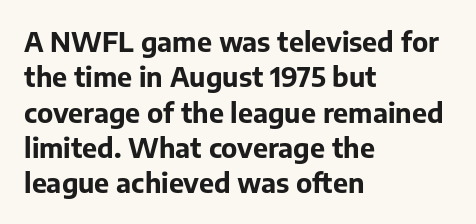
A clean baseline with only descenders dipping below it. These lines stack with their left ends in a neat column. Regular leading. Pretty heavy lettering here — definitely bold. Does extra space separate the letters? No, they use regular spacing.
